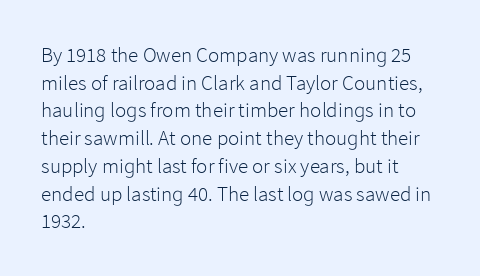
The image shows 21 px text type, upright; set left-aligned, normal line spacing (1.32x), normal letter spacing, not underlined.
